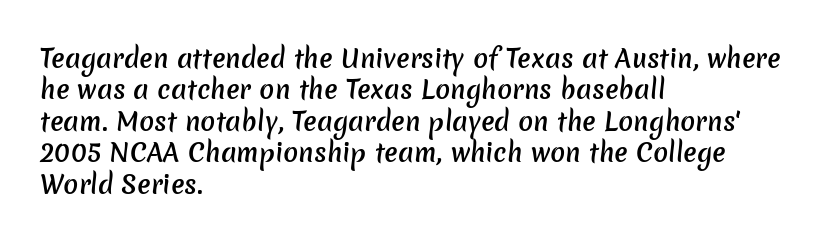
Type without underlining. The passage shown has conventional tracking throughout. Horizontally, the lines are justified to the leading edge only. Vertical spacing — default. Summary of weight: moderately heavy, a semibold.
